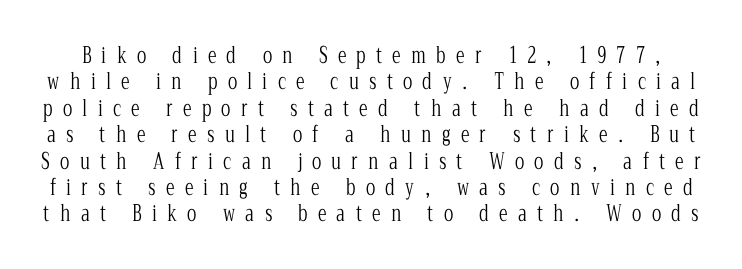
{"italic": "no", "bold": "no", "underline": "no", "line_spacing_ratio": 1.2, "letter_spacing": "wide", "letter_spacing_em": 0.47, "glyph_px": 22}
